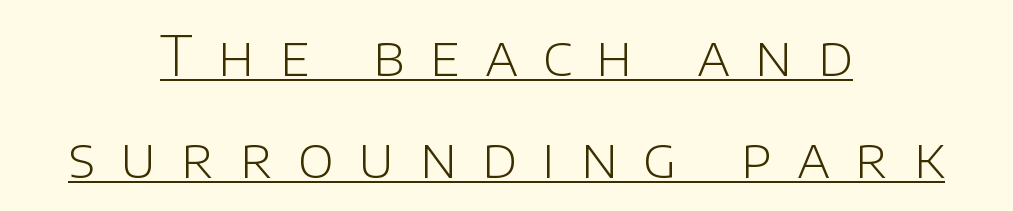
{"serif": "no", "italic": "no", "bold": "no", "weight": "light", "width": "normal", "stroke_contrast": "low", "x_height": "large", "monospaced": "no", "underline": "yes", "align": "center", "line_spacing_ratio": 1.86, "letter_spacing": "wide", "letter_spacing_em": 0.45, "glyph_px": 55}
